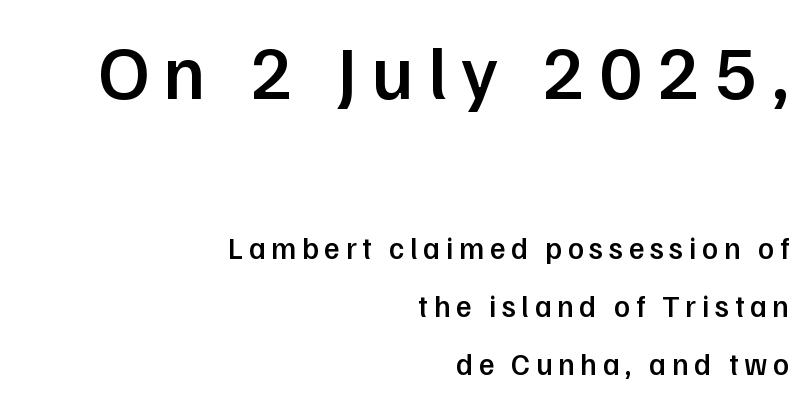
Notice the wide empty band between every row — that's loose leading. Character size in the leading block exceeds that of the trailing block. A typesetter would call this proportional, since set widths differ per character. How heavy is the stroke? Medium-heavy — a semibold, shy of bold. Letterform terminals end flat and unadorned throughout the passage. Unmarked baselines from the first word to the last.
